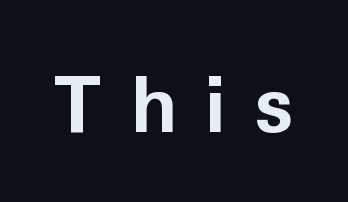
Q: Is the text bold? A: Yes.
Q: Is the text italic (slanted)? A: No, it is upright.
Q: Is the typeface a serif or a sans-serif typeface? A: Sans-serif.
Q: Is the text underlined? A: No.
Q: Is the spacing between letters normal or unusually wide? A: Unusually wide.
Q: Width (condensed, normal, or wide)? A: Normal.
Q: Stroke contrast? A: Low.
Q: x-height? A: Medium.
Q: Monospaced? A: No.
